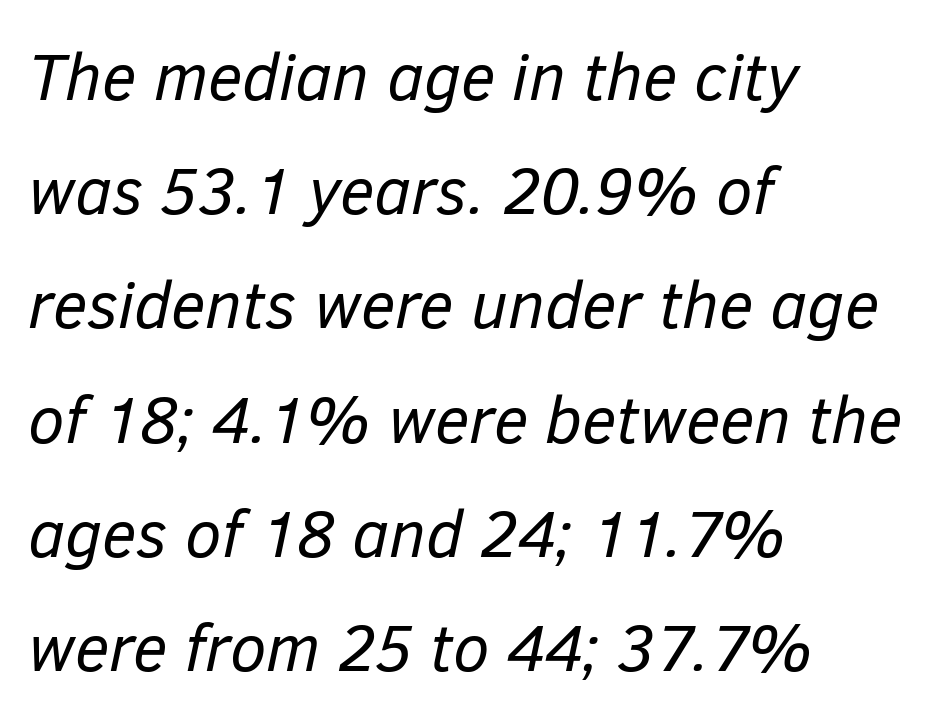
Q: Is the text bold? A: No.
Q: Is the text italic (slanted)? A: Yes, it leans right by about 12 degrees.
Q: Is the text underlined? A: No.
Q: How is the paragraph aligned? A: Left-aligned.
Q: Is the spacing between letters normal or unusually wide? A: Normal.
Q: Width (condensed, normal, or wide)? A: Normal.
Q: Stroke contrast? A: Low.
Q: x-height? A: Medium.
Q: Monospaced? A: No.
